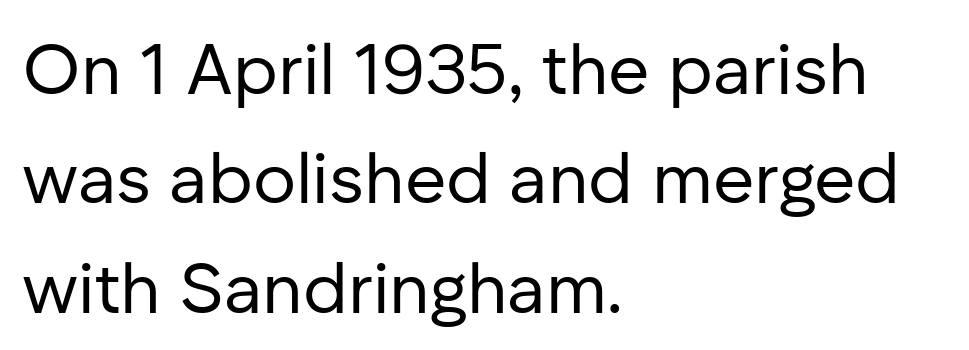
Q: Is the text bold? A: No.
Q: Is the text italic (slanted)? A: No, it is upright.
Q: Is the typeface a serif or a sans-serif typeface? A: Sans-serif.
Q: Is the text underlined? A: No.
Q: How is the paragraph aligned? A: Left-aligned.
Q: Is the spacing between letters normal or unusually wide? A: Normal.
Q: Is the spacing between lines tight, normal or loose? A: Normal.
Q: Width (condensed, normal, or wide)? A: Normal.
Q: Stroke contrast? A: Low.
Q: x-height? A: Medium.
Q: Monospaced? A: No.
